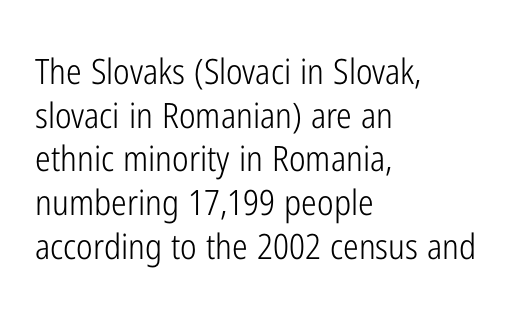
{"serif": "no", "italic": "no", "bold": "no", "weight": "light", "width": "condensed", "stroke_contrast": "low", "x_height": "medium", "monospaced": "no", "underline": "no", "align": "left", "line_spacing": "normal", "line_spacing_ratio": 1.25, "letter_spacing": "normal", "letter_spacing_em": 0.0, "glyph_px": 35}
